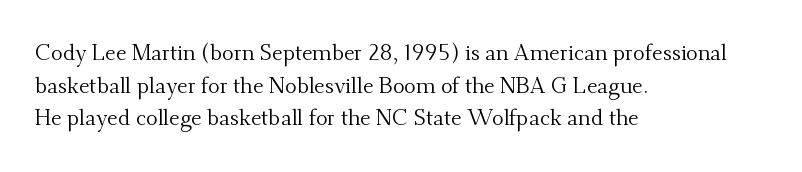
Q: Is the text bold? A: No.
Q: Is the text italic (slanted)? A: No, it is upright.
Q: Is the text underlined? A: No.
Q: How is the paragraph aligned? A: Left-aligned.
Q: Is the spacing between letters normal or unusually wide? A: Normal.
Q: Is the spacing between lines tight, normal or loose? A: Normal.
